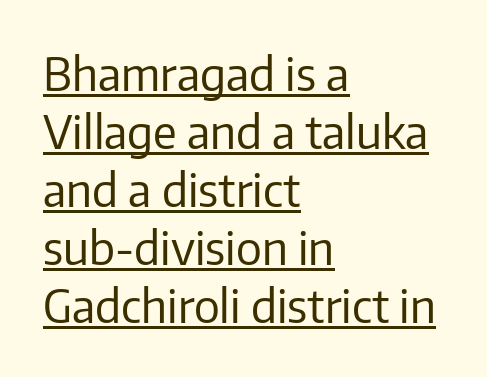
Glance below the letters and you will spot a drawn line. Designer's note — italics off, roman on. The letters look calm and open, with moderate or lighter stems. Are there feet on the stems? There aren't — it's a sans. What's the leading like? Ordinary, nothing unusual.
